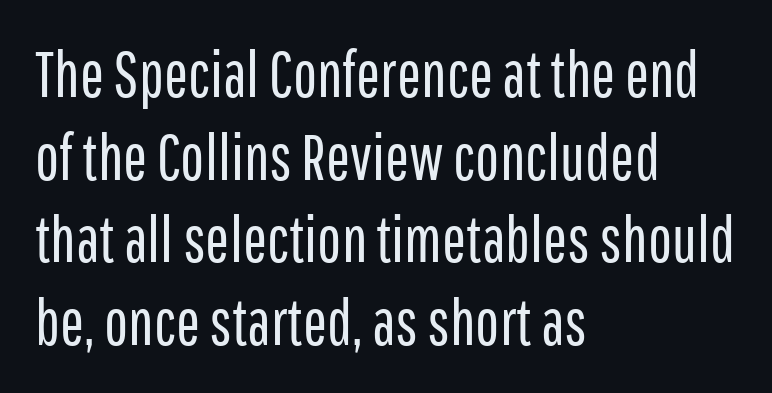
Q: Is the text bold? A: No.
Q: Is the text italic (slanted)? A: No, it is upright.
Q: Is the typeface a serif or a sans-serif typeface? A: Sans-serif.
Q: Is the text underlined? A: No.
Q: How is the paragraph aligned? A: Left-aligned.
Q: Is the spacing between letters normal or unusually wide? A: Normal.
Q: Is the spacing between lines tight, normal or loose? A: Normal.
Q: Width (condensed, normal, or wide)? A: Condensed.
Q: Stroke contrast? A: Low.
Q: x-height? A: Medium.
Q: Monospaced? A: No.
